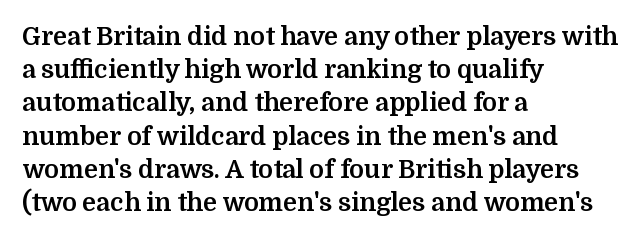
One-word summary of the alignment: left. Compared with an ordinary text face, these strokes are far heavier — a full bold. Interline gaps are of average width in this sample. Letter spacing: default. The baseline area is clear. The letters stand upright; this is a roman face.
